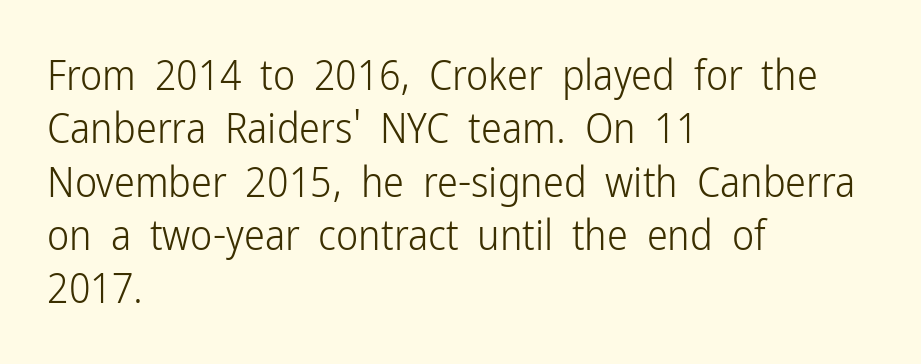
The image shows 42 px light, condensed sans-serif type, upright; set left-aligned, normal line spacing (1.27x), normal letter spacing, not underlined; low stroke contrast and a medium x-height.
